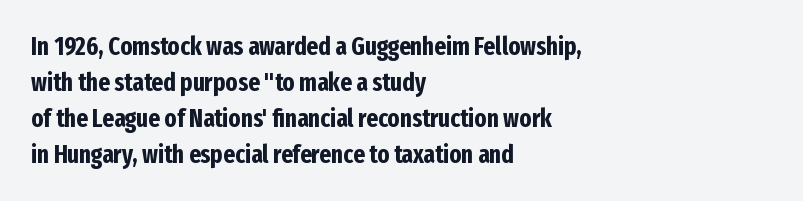
Q: Is the text bold? A: Yes.
Q: Is the text italic (slanted)? A: No, it is upright.
Q: Is the text underlined? A: No.
Q: How is the paragraph aligned? A: Left-aligned.
Q: Is the spacing between letters normal or unusually wide? A: Normal.
Q: Is the spacing between lines tight, normal or loose? A: Normal.
